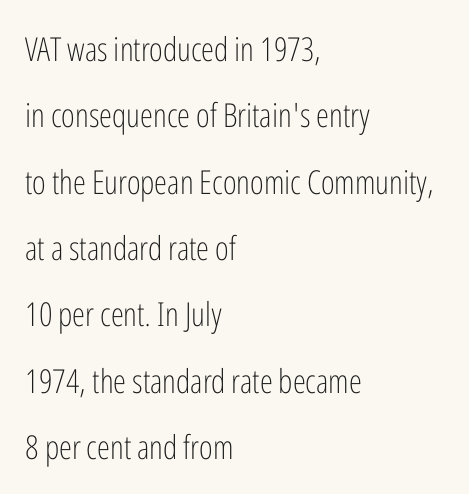
Q: Is the text bold? A: No.
Q: Is the text italic (slanted)? A: No, it is upright.
Q: Is the typeface a serif or a sans-serif typeface? A: Sans-serif.
Q: Is the text underlined? A: No.
Q: How is the paragraph aligned? A: Left-aligned.
Q: Is the spacing between letters normal or unusually wide? A: Normal.
Q: Is the spacing between lines tight, normal or loose? A: Loose.
Q: Width (condensed, normal, or wide)? A: Condensed.
Q: Stroke contrast? A: Low.
Q: x-height? A: Medium.
Q: Monospaced? A: No.
